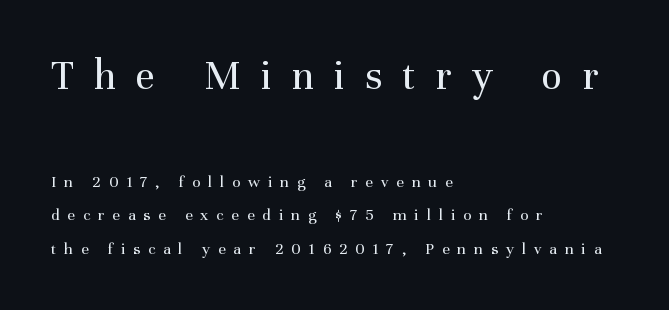
{"serif": "yes", "italic": "no", "bold": "no", "weight": "regular", "width": "normal", "stroke_contrast": "medium", "x_height": "medium", "monospaced": "no", "underline": "no", "align": "left", "line_spacing": "loose", "line_spacing_ratio": 1.98, "letter_spacing": "wide", "letter_spacing_em": 0.46, "larger_block": "first", "size_ratio": 2.53, "glyph_px": 43}
